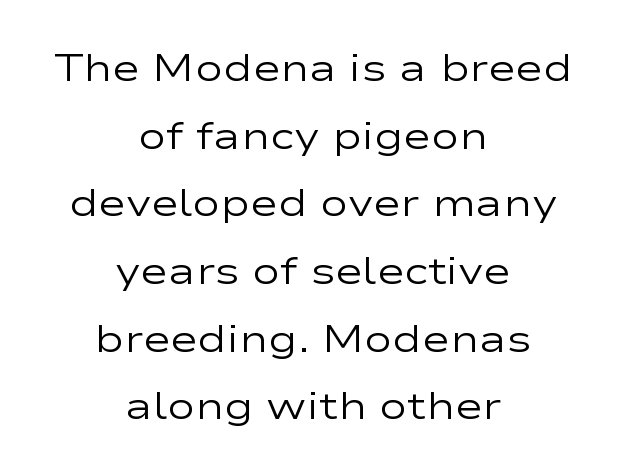
{"serif": "no", "italic": "no", "bold": "no", "weight": "regular", "width": "wide", "stroke_contrast": "low", "x_height": "medium", "monospaced": "no", "underline": "no", "align": "center", "line_spacing_ratio": 1.78, "letter_spacing": "normal", "letter_spacing_em": 0.0, "glyph_px": 38}
